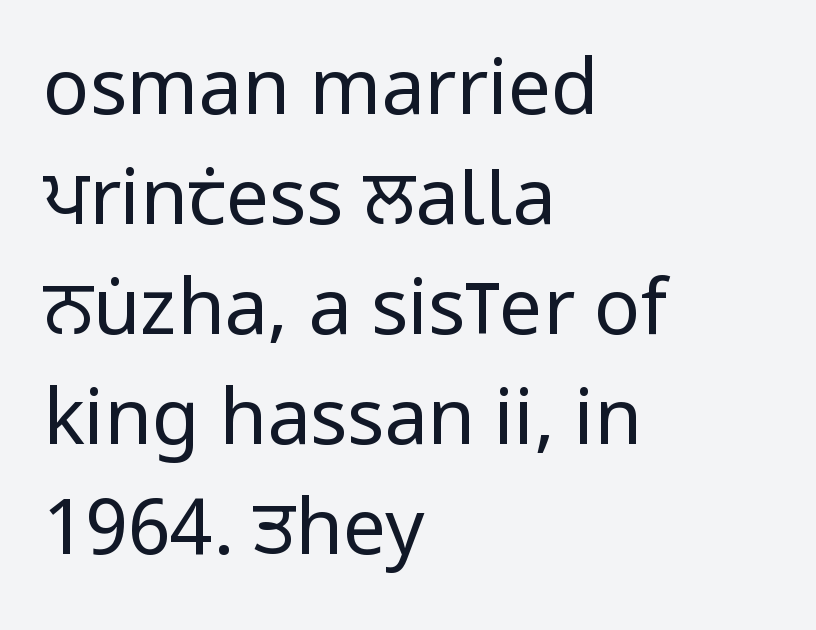
The image shows 77 px regular-weight, condensed sans-serif type, upright; set left-aligned, normal line spacing (1.43x), normal letter spacing, not underlined; low stroke contrast and a large x-height.
